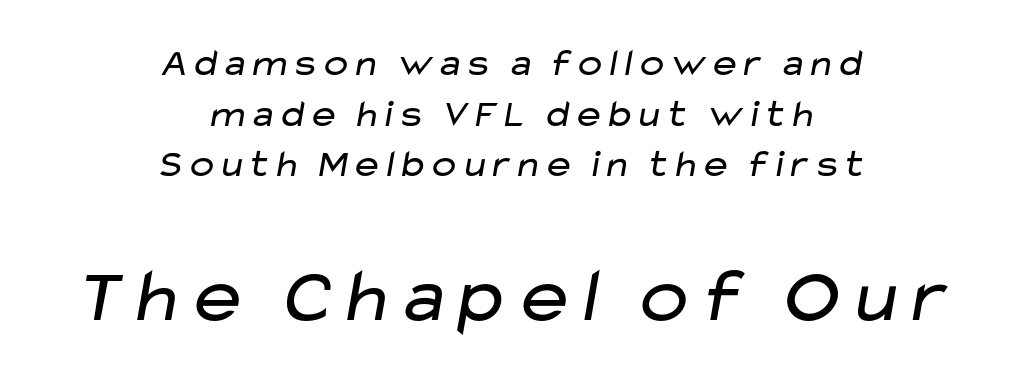
Q: Is the text bold? A: No.
Q: Is the typeface a serif or a sans-serif typeface? A: Sans-serif.
Q: Is the text underlined? A: No.
Q: How is the paragraph aligned? A: Centered.
Q: Is the spacing between letters normal or unusually wide? A: Normal.
Q: Is the spacing between lines tight, normal or loose? A: Normal.
Q: Which block of text is set in a larger size, the first (top) or the second (bottom)? A: The second (bottom) one.
Q: Width (condensed, normal, or wide)? A: Wide.
Q: Stroke contrast? A: Low.
Q: x-height? A: Medium.
Q: Monospaced? A: No.
